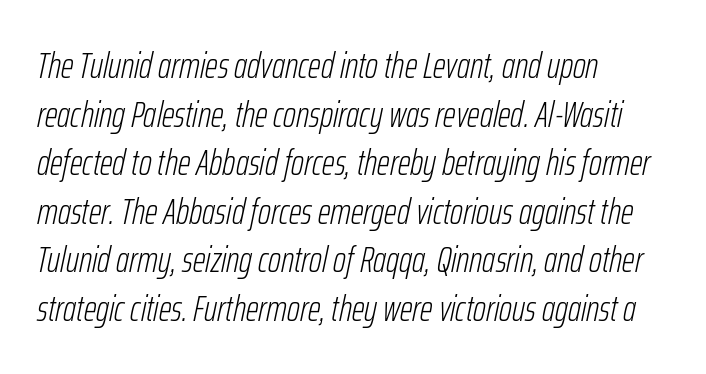
{"italic": "yes", "lean": "right", "slant_degrees": 12, "bold": "no", "weight": "light", "width": "condensed", "stroke_contrast": "low", "x_height": "medium", "monospaced": "no", "underline": "no", "align": "left", "line_spacing": "normal", "line_spacing_ratio": 1.35, "letter_spacing": "normal", "letter_spacing_em": 0.0, "glyph_px": 36}
